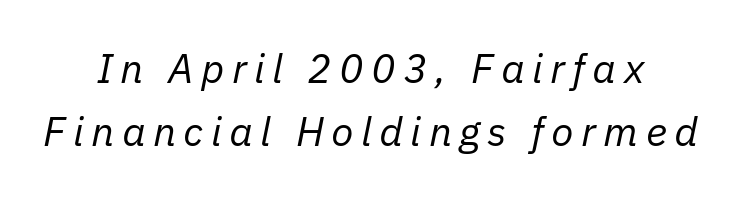
The image shows 41 px regular-weight type, italic (leaning right); set centered, normal line spacing (1.53x), not underlined; low stroke contrast and a medium x-height.
